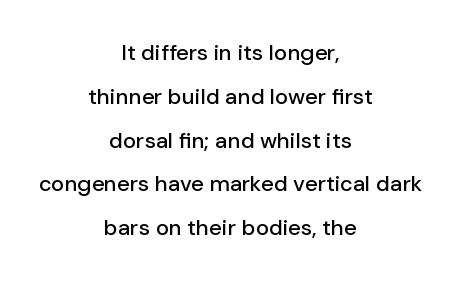
The image shows 22 px text type, upright; set centered, loose line spacing (1.99x), normal letter spacing, not underlined.
